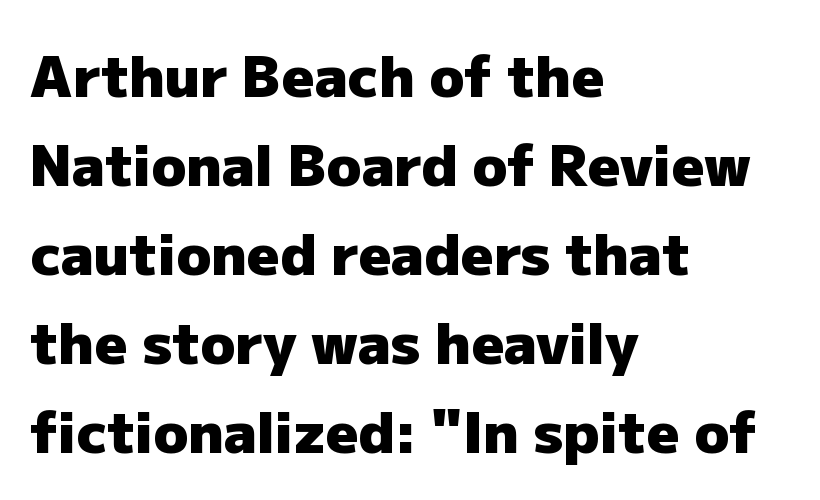
This sample uses a sans-serif face. The setting favours the left margin, as ordinary paragraphs usually do. The passage shown is typed in a proportional face where columns would drift. The passage shown stacks its lines at a standard gap. Check under the words: just untouched page.
